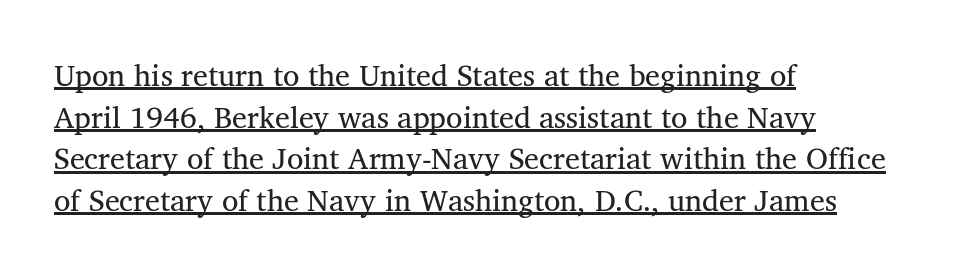
{"serif": "yes", "italic": "no", "bold": "no", "weight": "regular", "width": "normal", "stroke_contrast": "medium", "x_height": "medium", "monospaced": "no", "underline": "yes", "align": "left", "line_spacing": "normal", "line_spacing_ratio": 1.39, "letter_spacing": "normal", "letter_spacing_em": 0.0, "glyph_px": 30}
